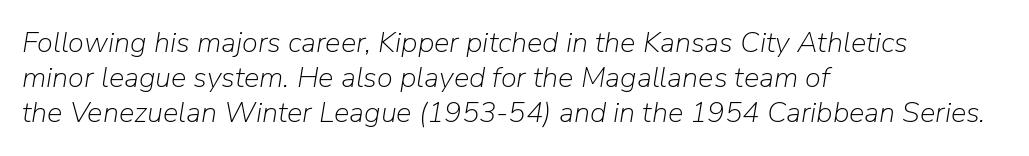
Q: Is the text bold? A: No.
Q: Is the text italic (slanted)? A: Yes, it leans right by about 9 degrees.
Q: Is the text underlined? A: No.
Q: How is the paragraph aligned? A: Left-aligned.
Q: Is the spacing between letters normal or unusually wide? A: Normal.
Q: Width (condensed, normal, or wide)? A: Normal.
Q: Stroke contrast? A: Low.
Q: x-height? A: Medium.
Q: Monospaced? A: No.
